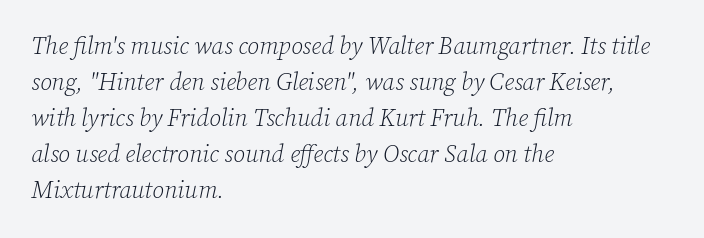
Short note: letters normally spaced. The font sits on the lighter half of the weight spectrum, regular included. Is the block centered? No — it sits flush against the left margin. When letters slant like this, we call the style italic. Lines of text with bare space underneath. The block of text has a typical density, with ordinary space between rows.
